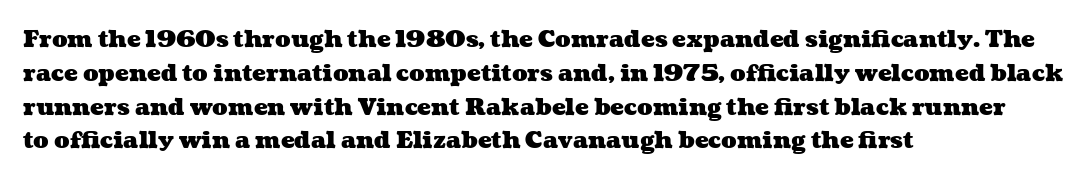
{"bold": "yes", "underline": "no", "align": "left", "line_spacing": "normal", "line_spacing_ratio": 1.47, "letter_spacing": "normal", "letter_spacing_em": 0.0, "glyph_px": 23}
